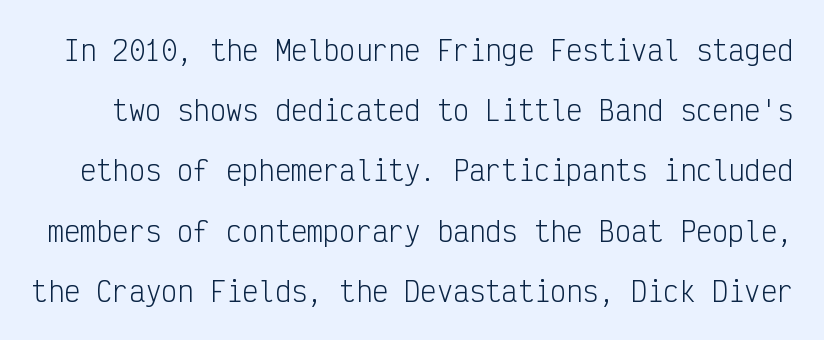
Observe the ordinary spacing: letters are neighbours, not strangers. The space directly below the letters is spotless. Successive baselines arrive slowly, with a big drop between each. Think standard paragraph weight, or any step lighter than that. Tall strokes in this sample are plumb rather than angled.
